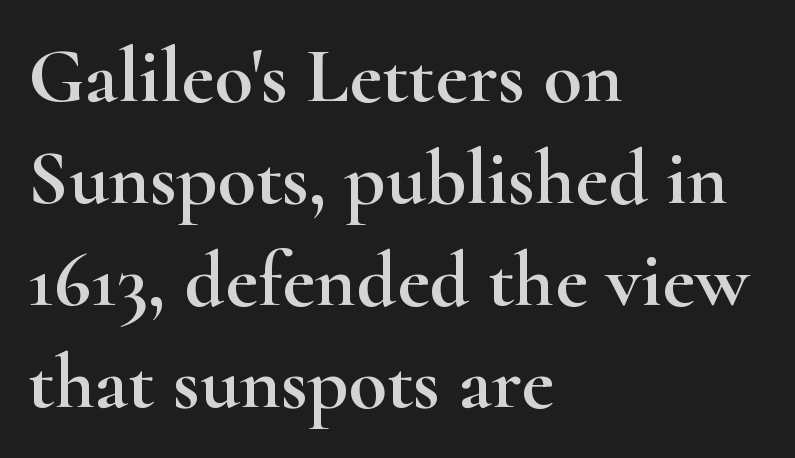
Q: Is the text italic (slanted)? A: No, it is upright.
Q: Is the typeface a serif or a sans-serif typeface? A: Serif.
Q: Is the text underlined? A: No.
Q: How is the paragraph aligned? A: Left-aligned.
Q: Is the spacing between letters normal or unusually wide? A: Normal.
Q: Is the spacing between lines tight, normal or loose? A: Normal.
Q: Width (condensed, normal, or wide)? A: Wide.
Q: Stroke contrast? A: High.
Q: x-height? A: Small.
Q: Monospaced? A: No.
